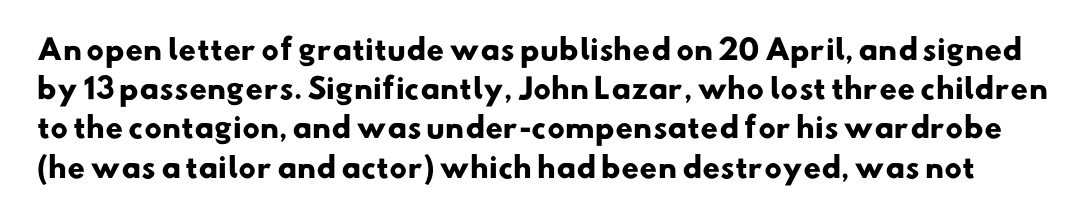
Q: Is the text bold? A: Yes.
Q: Is the typeface a serif or a sans-serif typeface? A: Sans-serif.
Q: Is the text underlined? A: No.
Q: Is the spacing between letters normal or unusually wide? A: Normal.
Q: Is the spacing between lines tight, normal or loose? A: Normal.
Q: Width (condensed, normal, or wide)? A: Normal.
Q: Stroke contrast? A: Low.
Q: x-height? A: Small.
Q: Monospaced? A: No.
